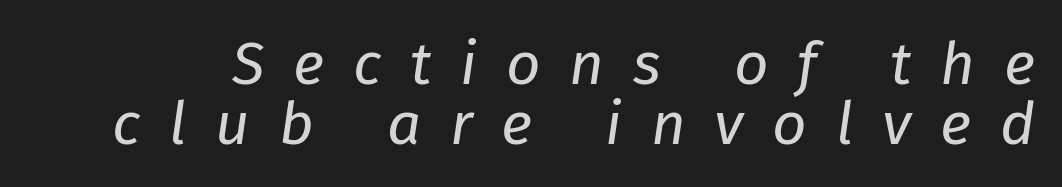
Is the type heavy? It reads as light-to-regular instead. Here the designer chose a conventional face with non-uniform glyph widths. Observe the wide spacing: letters keep a clear distance from each other. A typesetter would mark this as italic. The area under the type is left untouched. Interline gaps are noticeably narrow in this sample.
